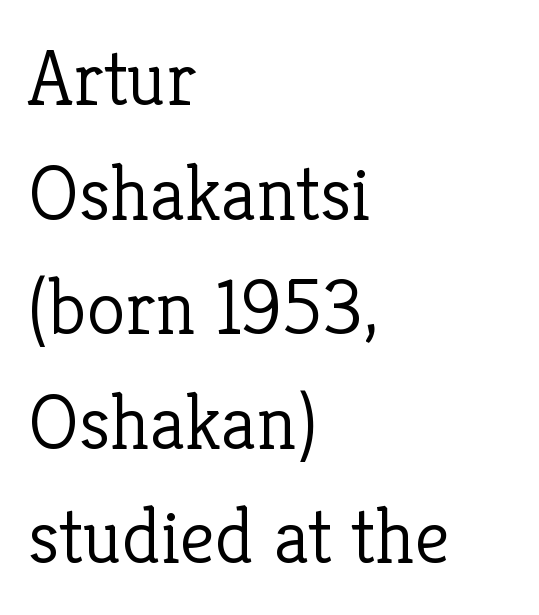
The image shows 79 px light serif type, upright; set left-aligned, normal line spacing (1.45x), normal letter spacing, not underlined; low stroke contrast and a medium x-height.
